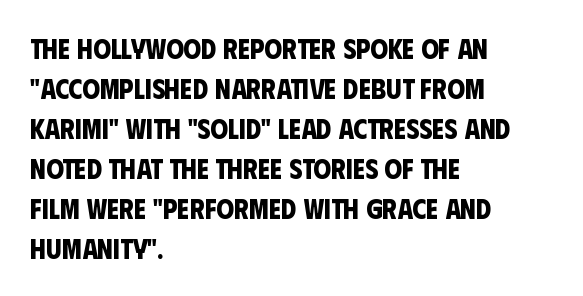
Q: Is the text bold? A: Yes.
Q: Is the typeface a serif or a sans-serif typeface? A: Sans-serif.
Q: Is the text underlined? A: No.
Q: How is the paragraph aligned? A: Left-aligned.
Q: Is the spacing between letters normal or unusually wide? A: Normal.
Q: Is the spacing between lines tight, normal or loose? A: Normal.
Q: Width (condensed, normal, or wide)? A: Condensed.
Q: Stroke contrast? A: Low.
Q: x-height? A: Large.
Q: Monospaced? A: No.
